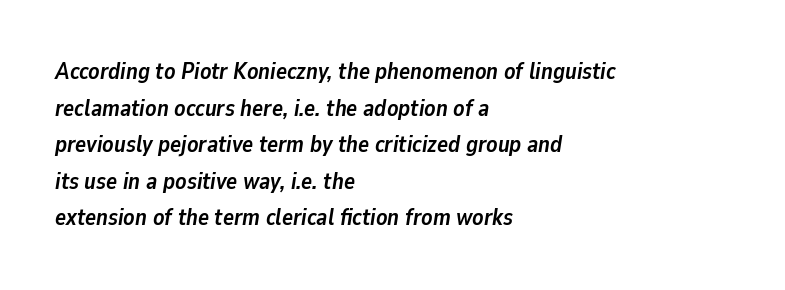
Q: Is the text bold? A: Yes.
Q: Is the text italic (slanted)? A: Yes, it leans right by about 9 degrees.
Q: Is the text underlined? A: No.
Q: How is the paragraph aligned? A: Left-aligned.
Q: Is the spacing between letters normal or unusually wide? A: Normal.
Q: Is the spacing between lines tight, normal or loose? A: Normal.
